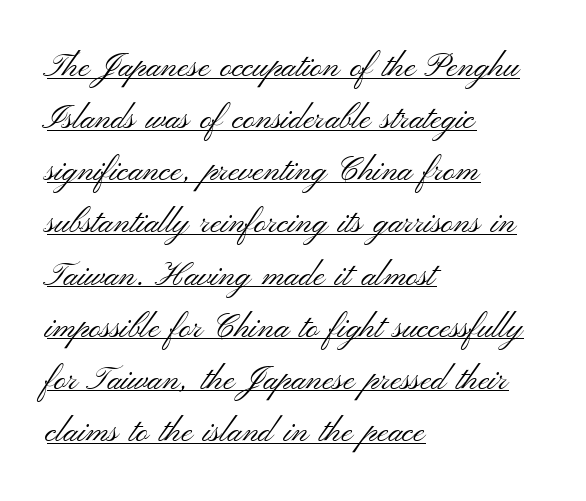
{"serif": "no", "bold": "no", "weight": "light", "width": "wide", "stroke_contrast": "medium", "x_height": "small", "monospaced": "no", "underline": "yes", "align": "left", "line_spacing": "normal", "line_spacing_ratio": 1.58, "letter_spacing": "normal", "letter_spacing_em": 0.0, "glyph_px": 33}
